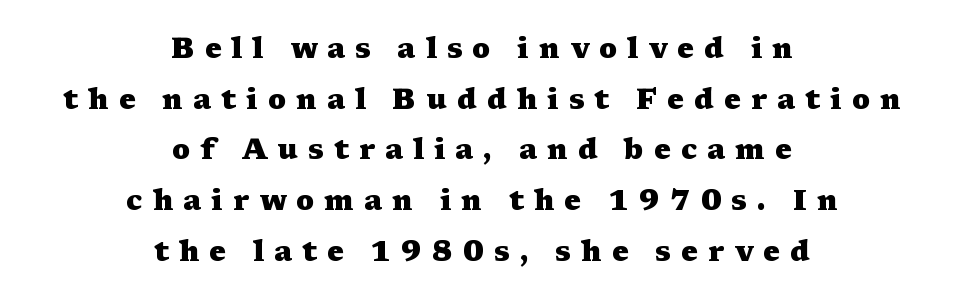
Look at the stroke-to-counter ratio: heavy, a bold. Ascenders rise straight up at ninety degrees. Underline: absent. You can tell from the footed stems that serif type was used. Glyph-to-glyph distance is far greater than everyday printed text.
